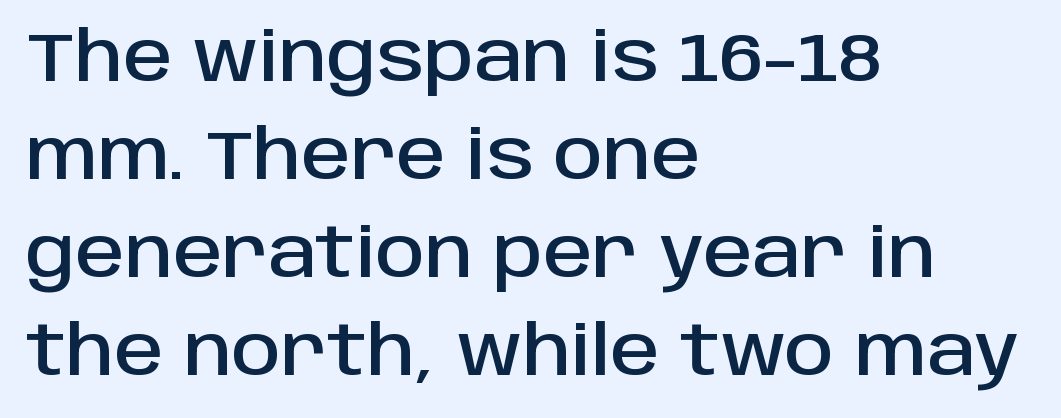
{"serif": "no", "italic": "no", "width": "normal", "stroke_contrast": "low", "x_height": "large", "monospaced": "no", "underline": "no", "align": "left", "line_spacing": "normal", "line_spacing_ratio": 1.42, "letter_spacing": "normal", "letter_spacing_em": 0.0, "glyph_px": 69}
